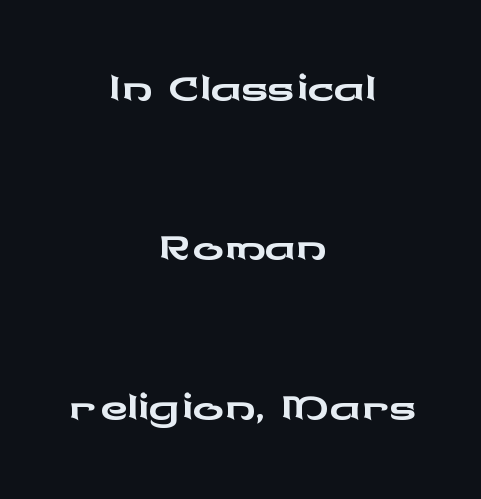
{"serif": "no", "italic": "no", "width": "wide", "stroke_contrast": "low", "x_height": "medium", "monospaced": "no", "underline": "no", "align": "center", "line_spacing": "loose", "line_spacing_ratio": 2.07, "letter_spacing": "normal", "letter_spacing_em": 0.0, "glyph_px": 77}
